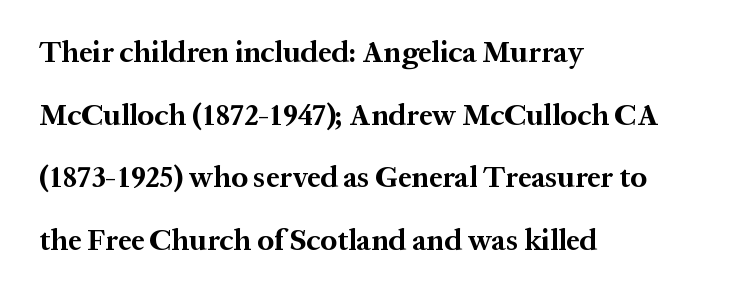
Q: Is the text bold? A: Yes.
Q: Is the text italic (slanted)? A: No, it is upright.
Q: Is the typeface a serif or a sans-serif typeface? A: Serif.
Q: Is the text underlined? A: No.
Q: How is the paragraph aligned? A: Left-aligned.
Q: Is the spacing between letters normal or unusually wide? A: Normal.
Q: Is the spacing between lines tight, normal or loose? A: Loose.
Q: Width (condensed, normal, or wide)? A: Normal.
Q: Stroke contrast? A: Medium.
Q: x-height? A: Medium.
Q: Monospaced? A: No.
